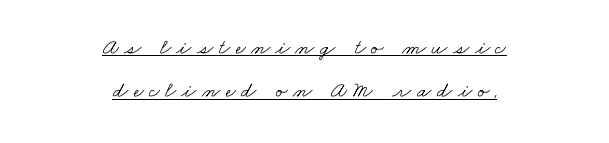
Q: Is the text bold? A: No.
Q: Is the text underlined? A: Yes.
Q: How is the paragraph aligned? A: Centered.
Q: Is the spacing between letters normal or unusually wide? A: Unusually wide.
Q: Is the spacing between lines tight, normal or loose? A: Loose.
